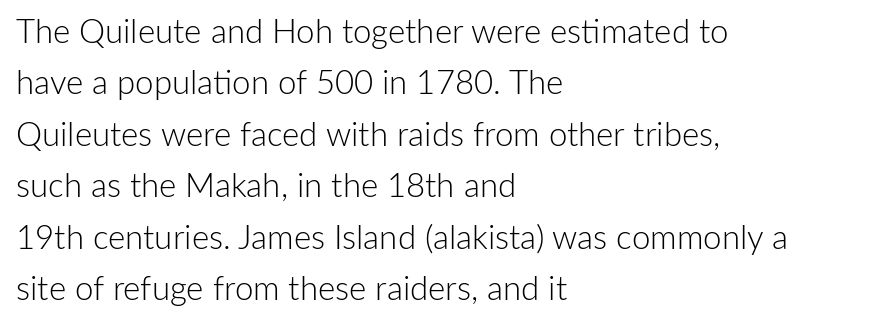
Q: Is the text bold? A: No.
Q: Is the text italic (slanted)? A: No, it is upright.
Q: Is the typeface a serif or a sans-serif typeface? A: Sans-serif.
Q: Is the text underlined? A: No.
Q: How is the paragraph aligned? A: Left-aligned.
Q: Is the spacing between letters normal or unusually wide? A: Normal.
Q: Is the spacing between lines tight, normal or loose? A: Normal.
Q: Width (condensed, normal, or wide)? A: Normal.
Q: Stroke contrast? A: Low.
Q: x-height? A: Medium.
Q: Monospaced? A: No.
